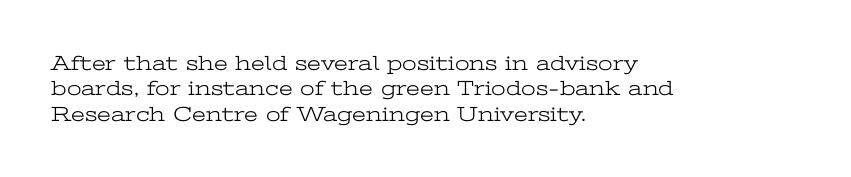
The image shows 21 px text type, upright; set left-aligned, line spacing 1.21x, normal letter spacing, not underlined.
